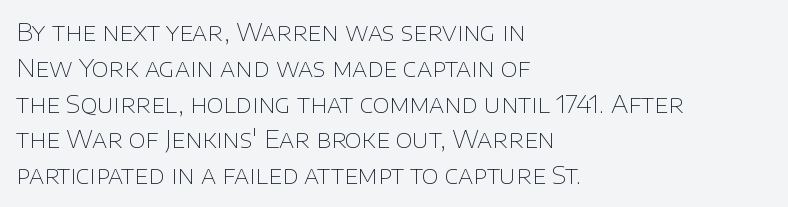
The setting favours the left margin, as ordinary paragraphs usually do. Upright lettering throughout. Letter spacing: default. No chunkiness to these letters — they're not bold.
